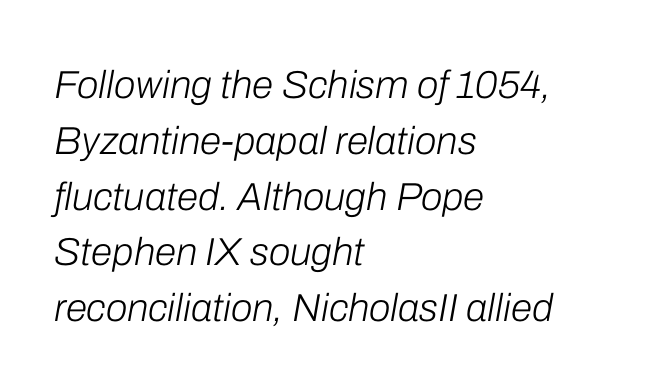
Q: Is the text bold? A: No.
Q: Is the text italic (slanted)? A: Yes, it leans right by about 10 degrees.
Q: Is the text underlined? A: No.
Q: How is the paragraph aligned? A: Left-aligned.
Q: Is the spacing between letters normal or unusually wide? A: Normal.
Q: Is the spacing between lines tight, normal or loose? A: Normal.
Q: Width (condensed, normal, or wide)? A: Normal.
Q: Stroke contrast? A: Low.
Q: x-height? A: Medium.
Q: Monospaced? A: No.
